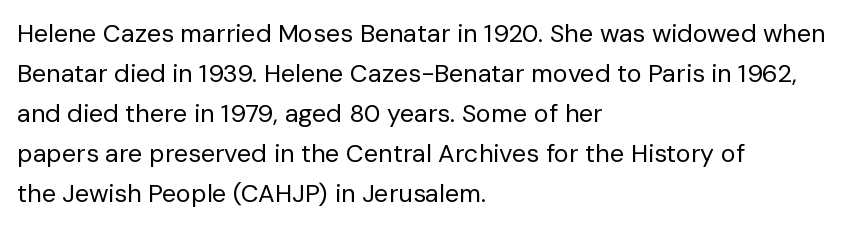
The area under the type is left untouched. A typesetter would mark this as roman, not italic. What's the leading like? Ordinary, nothing unusual. A typesetter would call this zero additional tracking. Which margin do the lines hug? The left one — the right edge is uneven. The cut favours lightness, reaching ordinary text weight at its darkest.
